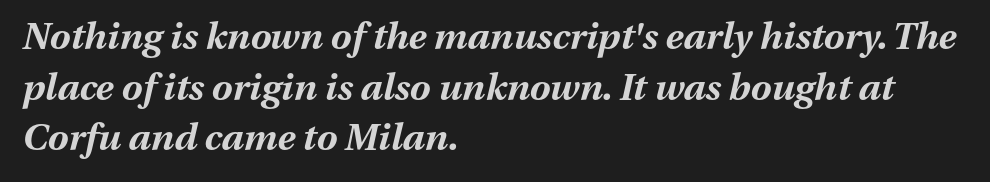
The image shows 37 px bold type, italic (leaning right); set left-aligned, normal line spacing (1.37x), normal letter spacing, not underlined; medium stroke contrast and a medium x-height.
